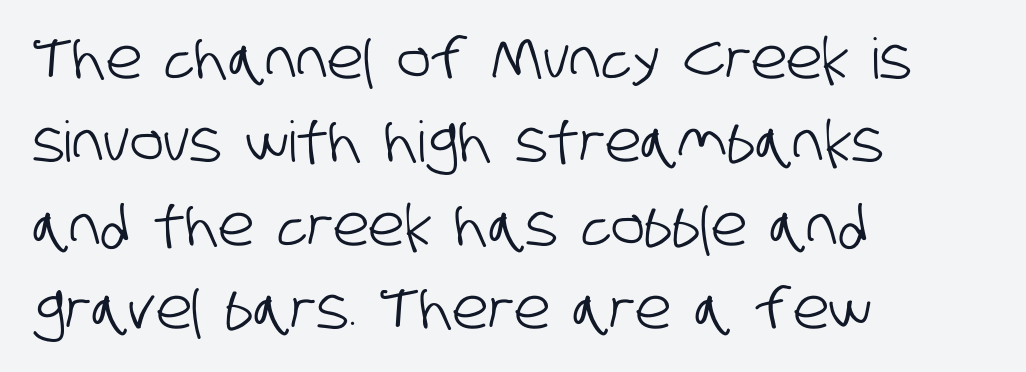
{"serif": "no", "width": "condensed", "stroke_contrast": "low", "x_height": "large", "monospaced": "no", "underline": "no", "align": "left", "line_spacing": "normal", "line_spacing_ratio": 1.49, "letter_spacing": "normal", "letter_spacing_em": 0.0, "glyph_px": 56}
